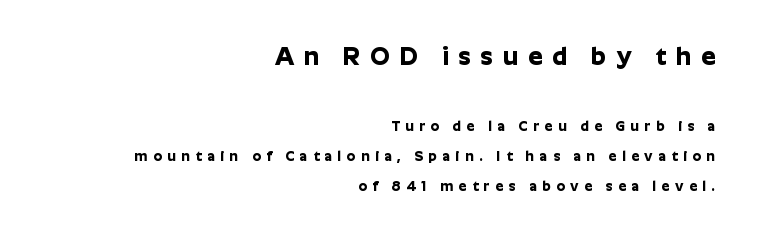
Q: Is the text bold? A: Yes.
Q: Is the text italic (slanted)? A: No, it is upright.
Q: Is the text underlined? A: No.
Q: How is the paragraph aligned? A: Right-aligned.
Q: Is the spacing between letters normal or unusually wide? A: Unusually wide.
Q: Is the spacing between lines tight, normal or loose? A: Loose.
Q: Which block of text is set in a larger size, the first (top) or the second (bottom)? A: The first (top) one.
